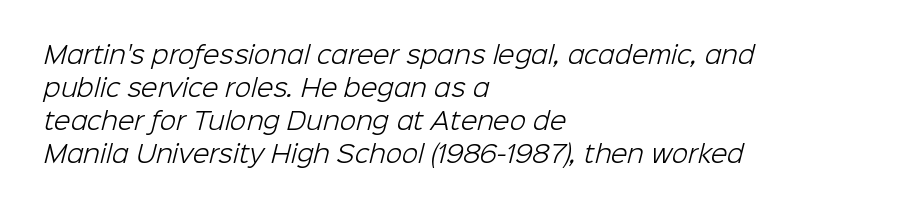
Bold? No — there's no thickening of the strokes. All the whitespace from short lines collects on the right. The rendering keeps characters at their native spacing. Summary of vertical rhythm: regular, with standard interline spacing. Anything drawn beneath the words? Only blank space.
